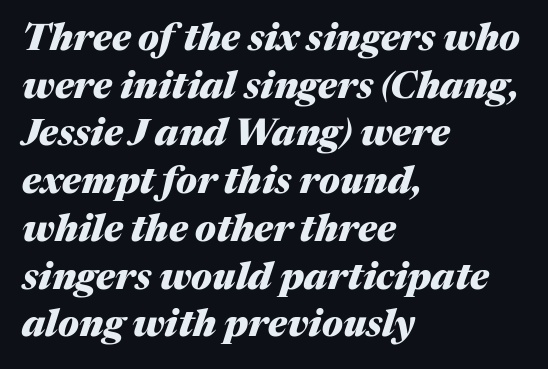
Thick stems and heavy bowls — unmistakably bold. The ragged edge is on the right, which tells us the setting is flush left. Line spacing here is normal. The gaps between neighbouring characters are ordinary and unremarkable.
